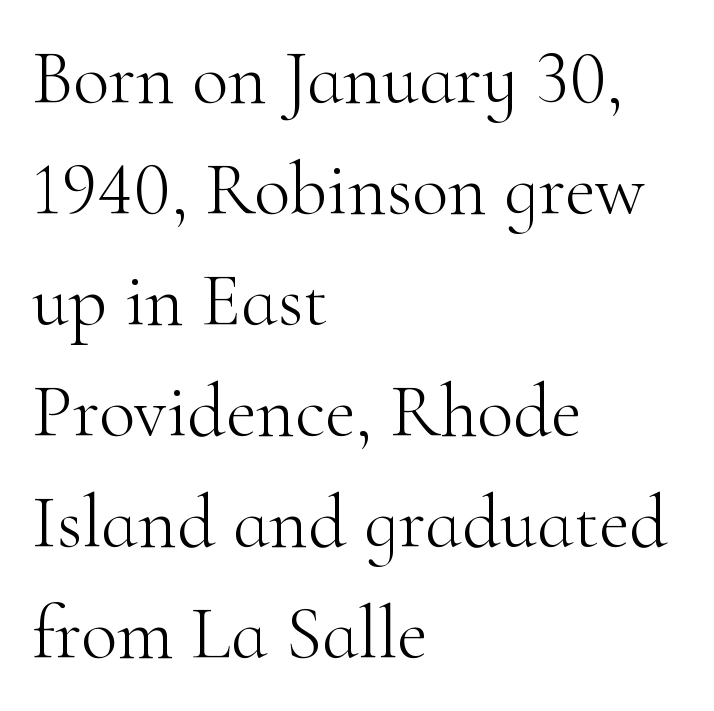
Q: Is the text bold? A: No.
Q: Is the text italic (slanted)? A: No, it is upright.
Q: Is the typeface a serif or a sans-serif typeface? A: Serif.
Q: Is the text underlined? A: No.
Q: How is the paragraph aligned? A: Left-aligned.
Q: Is the spacing between letters normal or unusually wide? A: Normal.
Q: Is the spacing between lines tight, normal or loose? A: Normal.
Q: Width (condensed, normal, or wide)? A: Normal.
Q: Stroke contrast? A: High.
Q: x-height? A: Small.
Q: Monospaced? A: No.
